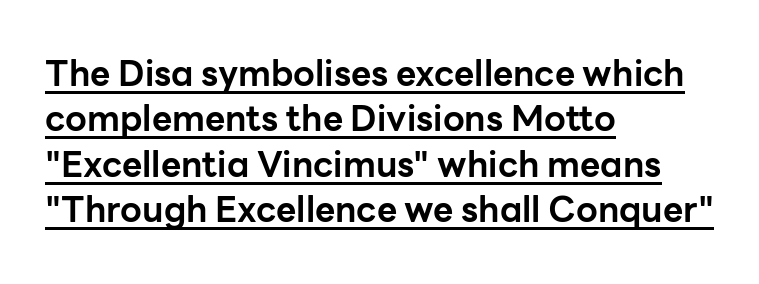
The image shows 35 px bold sans-serif type, upright; set left-aligned, normal line spacing (1.3x), normal letter spacing, underlined; low stroke contrast and a medium x-height.
